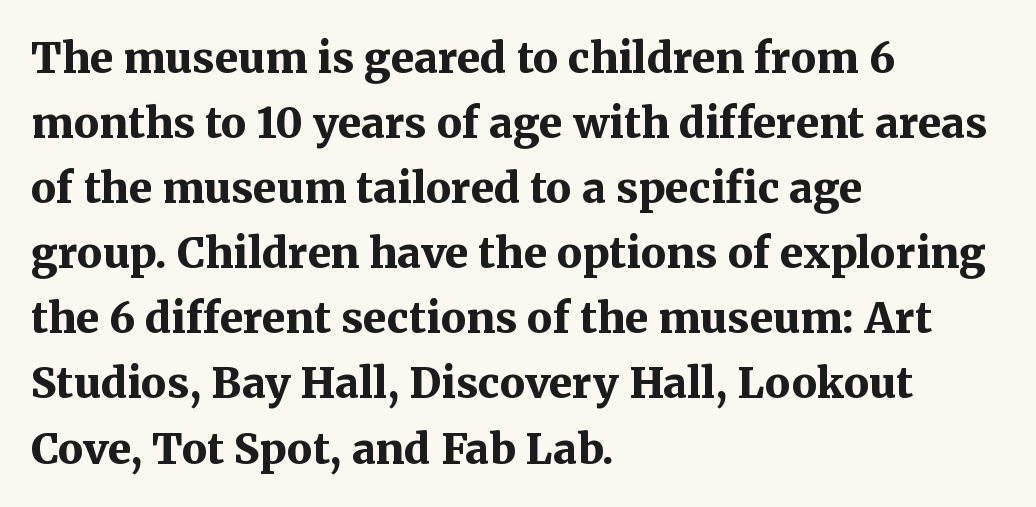
The image shows 42 px bold serif type, upright; set left-aligned, normal line spacing (1.55x), normal letter spacing, not underlined; medium stroke contrast and a medium x-height.
